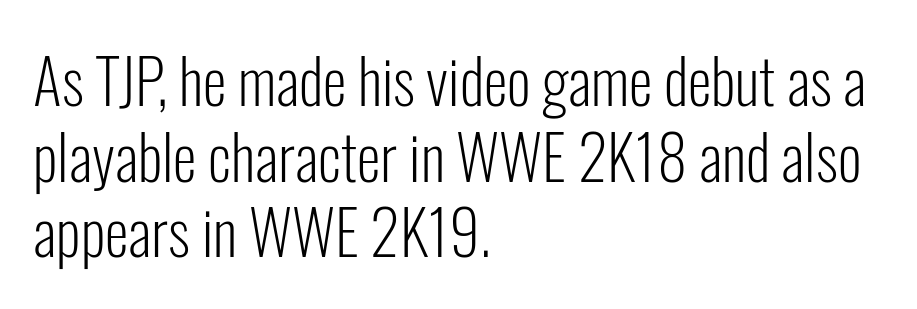
Q: Is the text bold? A: No.
Q: Is the text italic (slanted)? A: No, it is upright.
Q: Is the typeface a serif or a sans-serif typeface? A: Sans-serif.
Q: Is the text underlined? A: No.
Q: How is the paragraph aligned? A: Left-aligned.
Q: Is the spacing between letters normal or unusually wide? A: Normal.
Q: Width (condensed, normal, or wide)? A: Condensed.
Q: Stroke contrast? A: Low.
Q: x-height? A: Medium.
Q: Monospaced? A: No.
